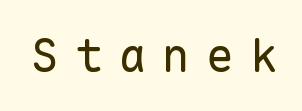
Weight class: somewhere from thin through regular. This rendering features lettering with no underline. Do the letters lean? They stand straight. Each letter, wide or thin by design, is forced into the same width here. Caption: expanded tracking, letters set apart. Unlike a traditional serif, this face leaves its strokes unadorned.
